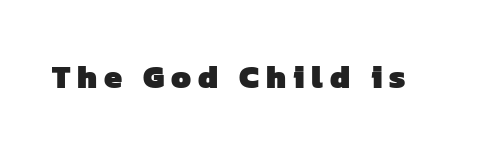
{"serif": "no", "bold": "yes", "weight": "heavy", "width": "normal", "stroke_contrast": "low", "x_height": "medium", "monospaced": "no", "underline": "no", "letter_spacing": "wide", "letter_spacing_em": 0.22, "glyph_px": 32}
